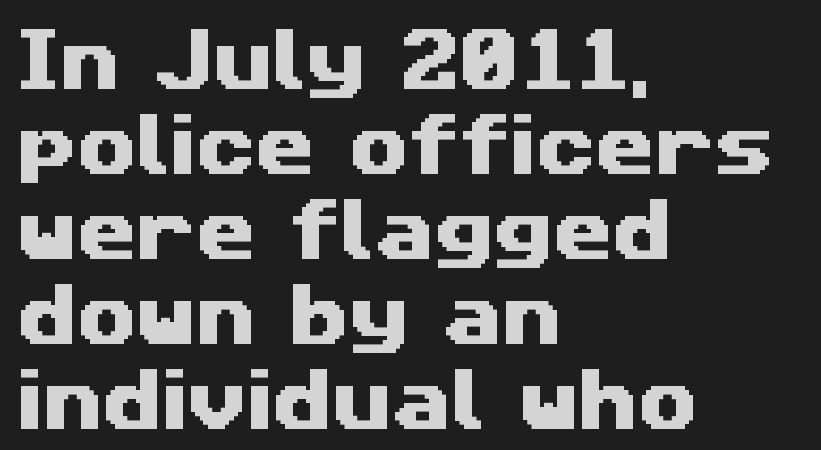
{"serif": "no", "width": "wide", "stroke_contrast": "medium", "x_height": "medium", "monospaced": "no", "underline": "no", "align": "left", "line_spacing": "normal", "line_spacing_ratio": 1.25, "letter_spacing": "normal", "letter_spacing_em": 0.0, "glyph_px": 68}
